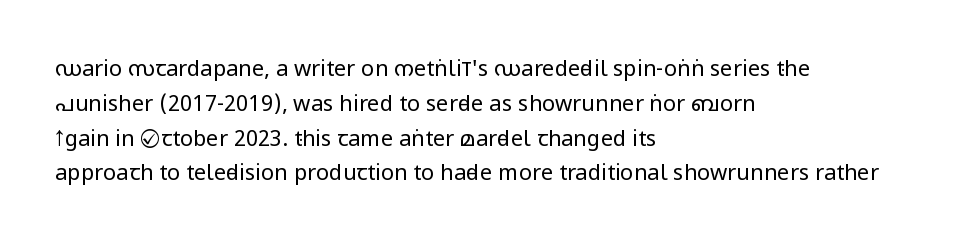
All the whitespace from short lines collects on the right. No extra tracking has been applied to these lines. Characters remain perfectly vertical along every line. The space beneath each line is pristine and unruled. Vertical stems look standard width or narrower in stroke.
